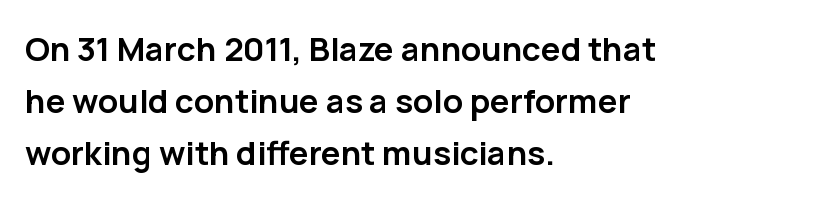
Q: Is the text bold? A: Yes.
Q: Is the text italic (slanted)? A: No, it is upright.
Q: Is the typeface a serif or a sans-serif typeface? A: Sans-serif.
Q: Is the text underlined? A: No.
Q: How is the paragraph aligned? A: Left-aligned.
Q: Is the spacing between letters normal or unusually wide? A: Normal.
Q: Is the spacing between lines tight, normal or loose? A: Normal.
Q: Width (condensed, normal, or wide)? A: Normal.
Q: Stroke contrast? A: Low.
Q: x-height? A: Medium.
Q: Monospaced? A: No.
